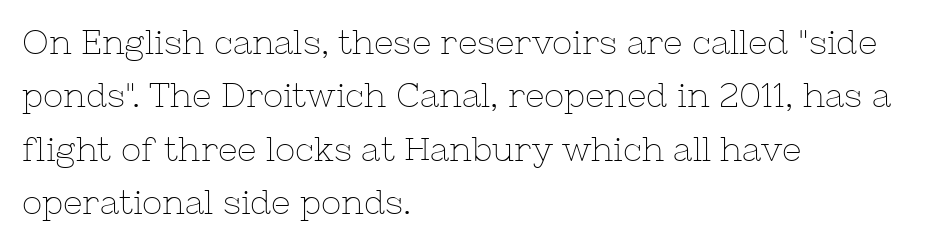
{"serif": "yes", "italic": "no", "bold": "no", "weight": "thin", "width": "normal", "stroke_contrast": "low", "x_height": "medium", "monospaced": "no", "underline": "no", "align": "left", "line_spacing": "normal", "line_spacing_ratio": 1.57, "letter_spacing": "normal", "letter_spacing_em": 0.0, "glyph_px": 34}
